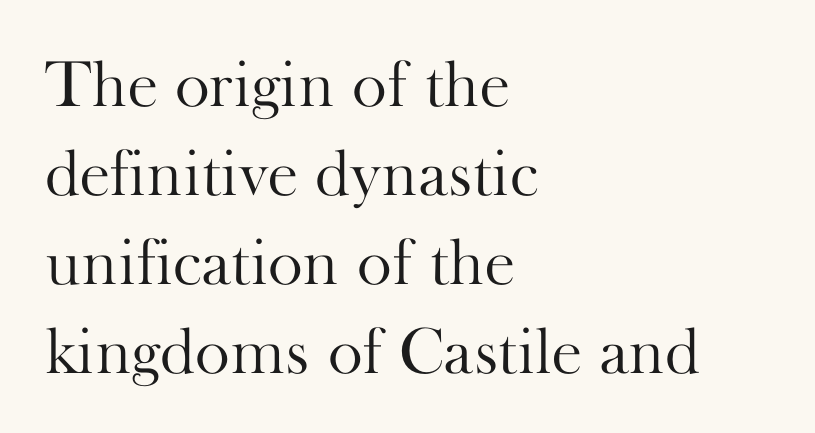
The image shows 66 px light serif type, upright; set left-aligned, normal line spacing (1.35x), normal letter spacing, not underlined; high stroke contrast and a small x-height.
